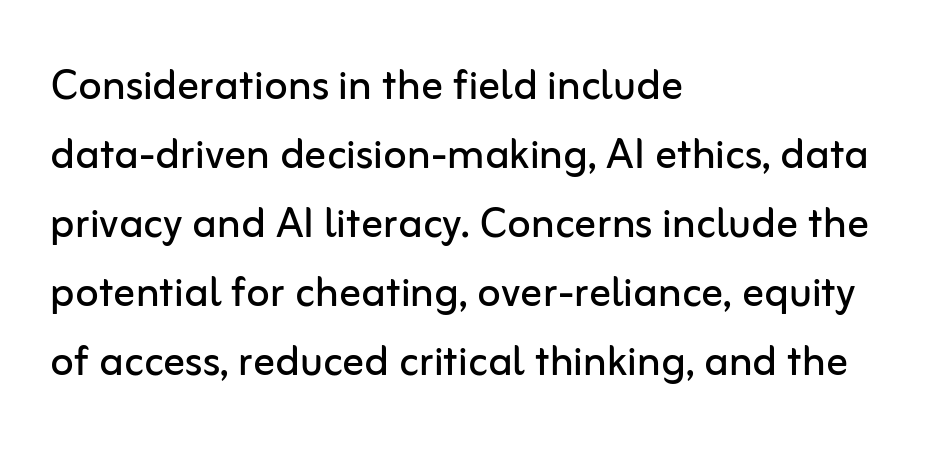
{"serif": "no", "italic": "no", "bold": "no", "weight": "regular", "width": "normal", "stroke_contrast": "low", "x_height": "medium", "monospaced": "no", "underline": "no", "align": "left", "line_spacing": "normal", "line_spacing_ratio": 1.28, "letter_spacing": "normal", "letter_spacing_em": 0.0, "glyph_px": 54}
